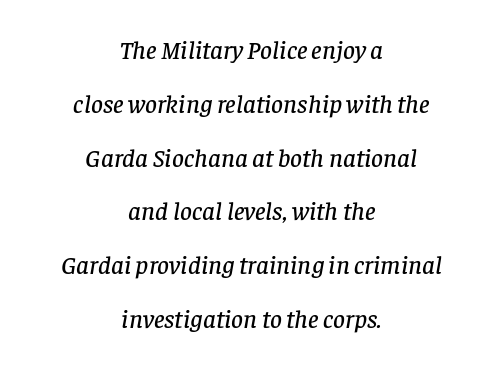
The image shows 26 px text type, italic (leaning right); set centered, loose line spacing (2.07x), normal letter spacing, not underlined.
